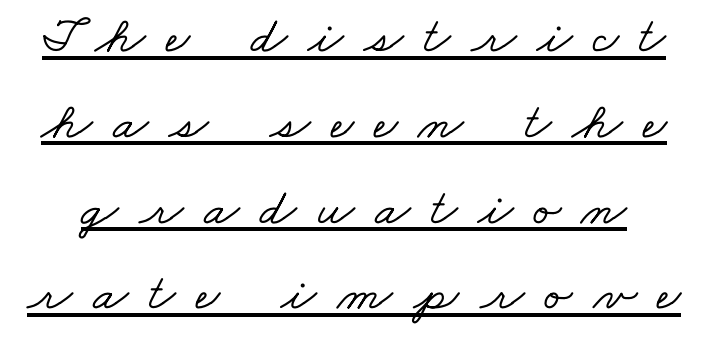
The image shows 52 px wide serif type; set normal line spacing (1.65x), unusually wide letter spacing (+0.39 em), underlined; low stroke contrast and a small x-height.
